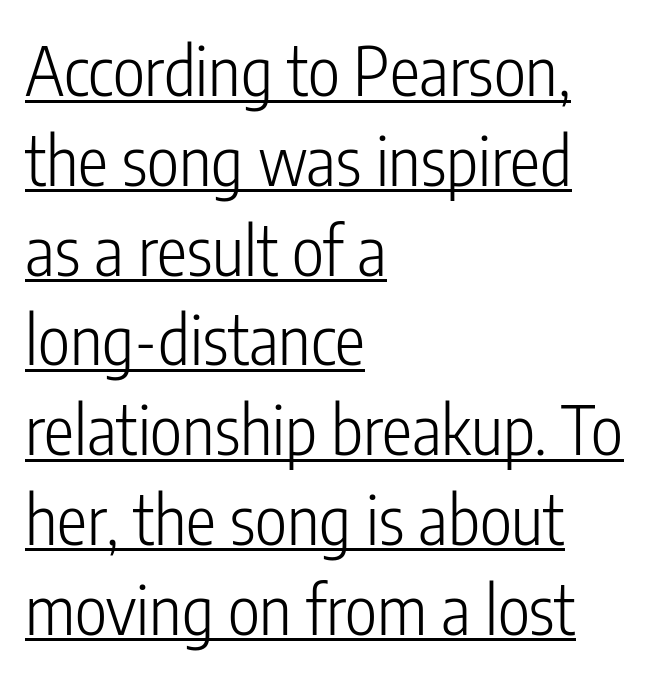
{"serif": "no", "italic": "no", "bold": "no", "weight": "light", "width": "condensed", "stroke_contrast": "low", "x_height": "medium", "monospaced": "no", "underline": "yes", "align": "left", "line_spacing": "normal", "line_spacing_ratio": 1.32, "letter_spacing": "normal", "letter_spacing_em": 0.0, "glyph_px": 68}
